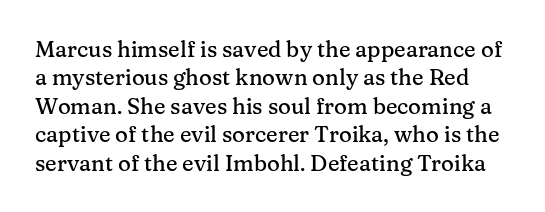
If you measured baseline to baseline, you'd find a middling distance. Glyph-to-glyph distance matches everyday printed text. Any mark beneath the type? The region is blank. Tall strokes in this sample are plumb rather than angled.
